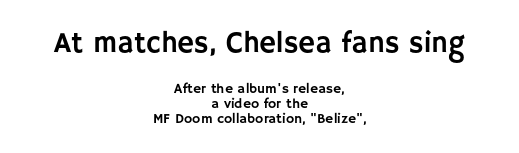
The image shows 29 px sans-serif type, upright; set centered, tight line spacing (1.08x), normal letter spacing, not underlined; the first (top) block is 2.07x larger; low stroke contrast and a large x-height.
